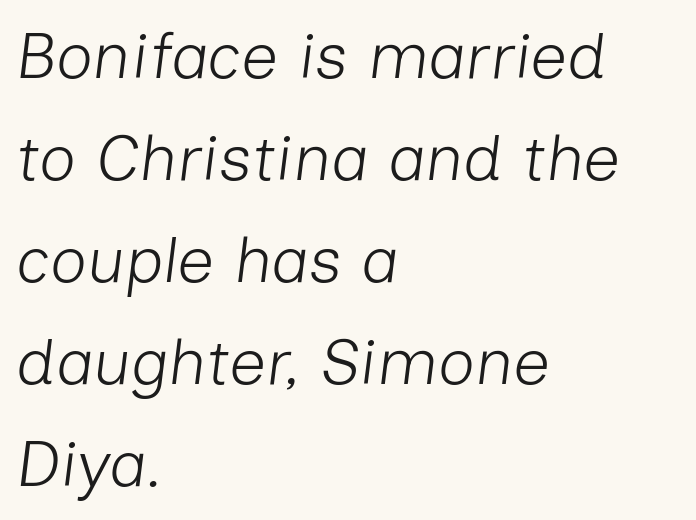
The image shows 65 px light type, italic (leaning right); set left-aligned, normal line spacing (1.57x), normal letter spacing, not underlined; low stroke contrast and a medium x-height.
